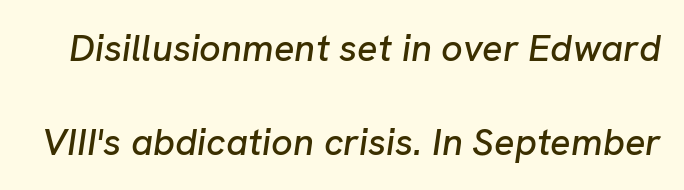
The image shows 38 px text type, italic (leaning right); set loose line spacing (2.47x), normal letter spacing, not underlined; low stroke contrast and a medium x-height.
